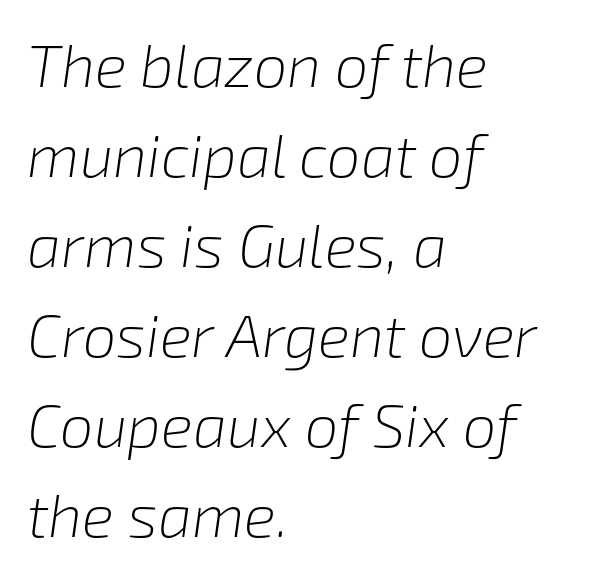
{"italic": "yes", "lean": "right", "slant_degrees": 8, "bold": "no", "weight": "light", "width": "normal", "stroke_contrast": "low", "x_height": "medium", "monospaced": "no", "underline": "no", "align": "left", "line_spacing": "normal", "line_spacing_ratio": 1.5, "letter_spacing": "normal", "letter_spacing_em": 0.0, "glyph_px": 60}
